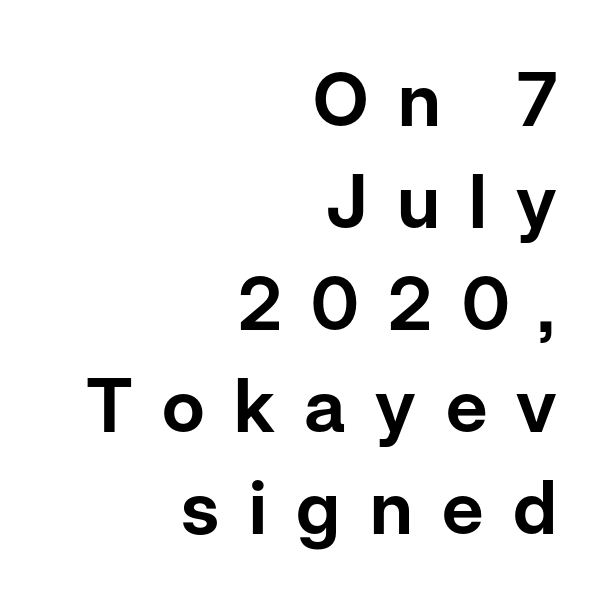
Regular leading. The horizontal fit of the characters is loose and conspicuously gappy. Where is the straight margin? On the right. Varying glyph widths throughout — classic text-font behaviour.
